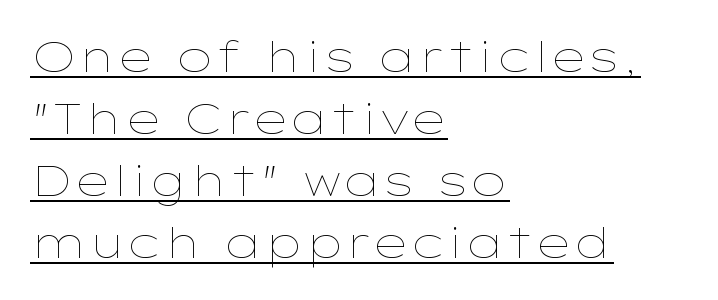
{"italic": "no", "bold": "no", "weight": "thin", "width": "wide", "stroke_contrast": "low", "x_height": "medium", "monospaced": "no", "underline": "yes", "align": "left", "line_spacing": "normal", "line_spacing_ratio": 1.48, "letter_spacing": "normal", "letter_spacing_em": 0.0, "glyph_px": 42}
